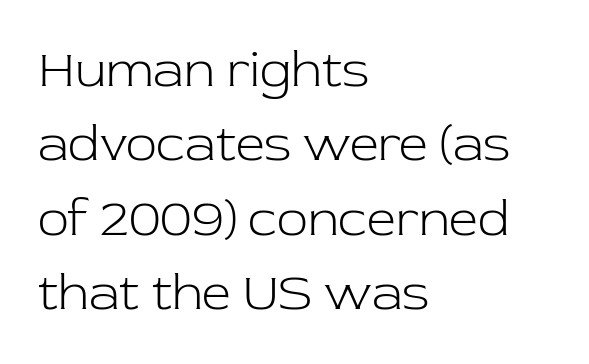
{"serif": "yes", "italic": "no", "bold": "no", "weight": "light", "width": "normal", "stroke_contrast": "low", "x_height": "medium", "monospaced": "no", "underline": "no", "align": "left", "line_spacing": "normal", "line_spacing_ratio": 1.46, "letter_spacing": "normal", "letter_spacing_em": 0.0, "glyph_px": 51}
